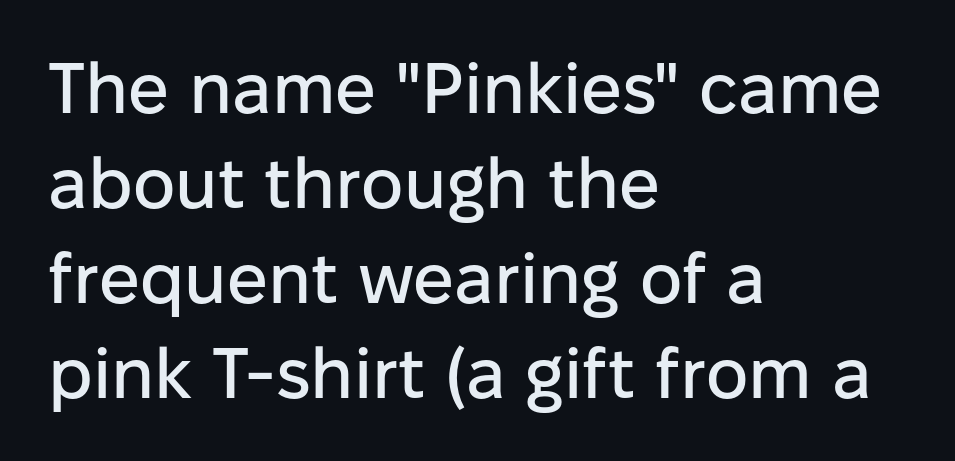
Notice how the stems are strictly vertical — no italics here. Each letter keeps its own natural width here, so spacing adapts to shape. Alignment: flush left. The designer went with a sans here, leaving each stem footless. No extra tracking has been applied to these lines.
